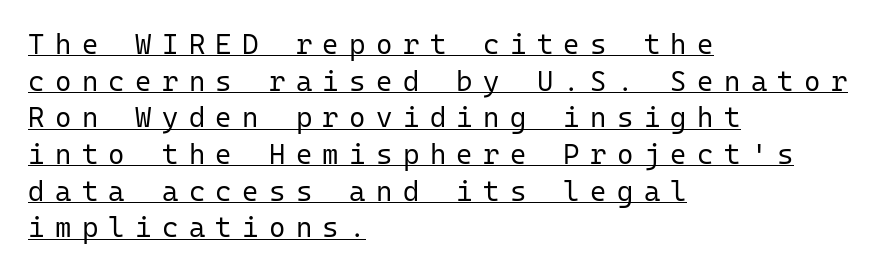
A typesetter would call this monospace, since all characters share one set width. Regarding leading, the lines here are spaced in the standard way. Is the type heavy? It reads as light-to-regular instead. Display-style spreading of the glyphs; the letterfit is very open.
